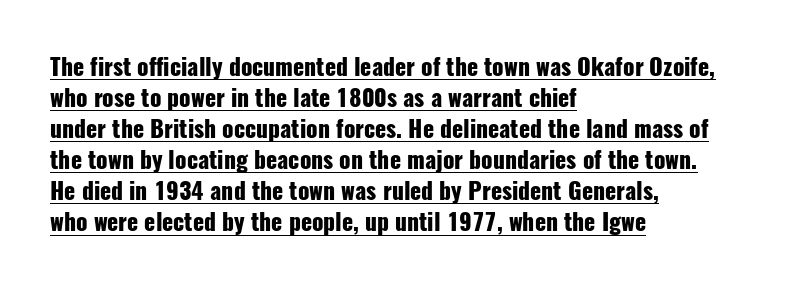
Bold? Absolutely — the strokes are thick and heavy. Underlined type. Line spacing here is normal. Posture: straight, roman, zero tilt. The letters sit at their default tracking, neither squeezed nor spread. One-word summary of the alignment: left.
